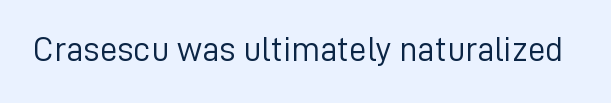
The image shows 35 px light sans-serif type, upright; set normal letter spacing, not underlined; low stroke contrast and a medium x-height.
